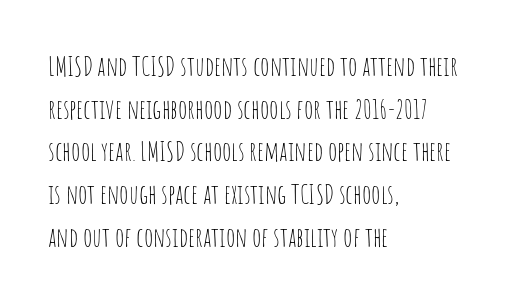
Q: Is the text bold? A: No.
Q: Is the text italic (slanted)? A: No, it is upright.
Q: Is the text underlined? A: No.
Q: How is the paragraph aligned? A: Left-aligned.
Q: Is the spacing between letters normal or unusually wide? A: Normal.
Q: Is the spacing between lines tight, normal or loose? A: Normal.
